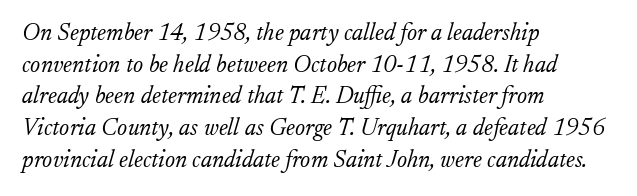
The image shows 24 px text type, italic (leaning right); set left-aligned, normal line spacing (1.32x), normal letter spacing, not underlined.
